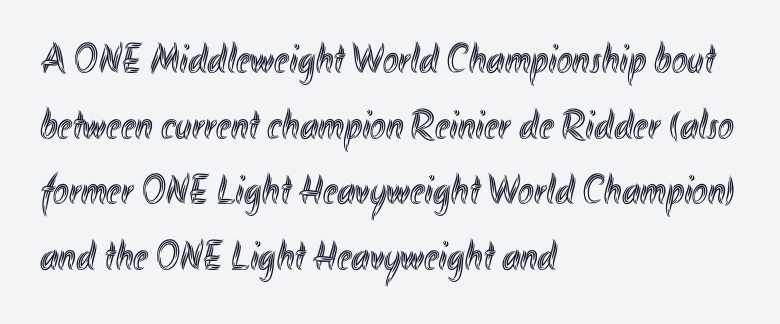
The image shows 42 px condensed type; set left-aligned, normal line spacing (1.56x), normal letter spacing, not underlined; a small x-height.
